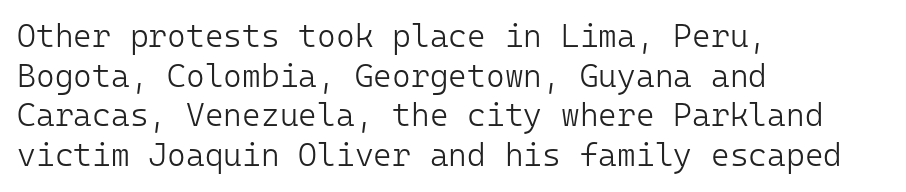
Lines of text with bare space underneath. The characters are drawn with everyday or finer stroke widths. Is there any slant? The stems are plumb. Does the type have serifs? No, each stem ends abruptly. The letters march in equal steps, a hallmark of fixed-pitch type. The text block is weighted toward the left margin, trailing off unevenly rightward.
